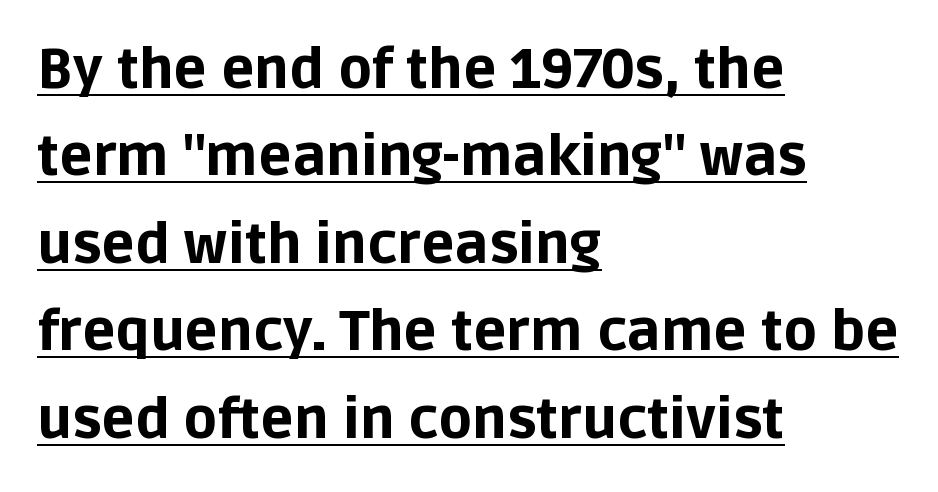
Q: Is the text bold? A: Yes.
Q: Is the text italic (slanted)? A: No, it is upright.
Q: Is the typeface a serif or a sans-serif typeface? A: Sans-serif.
Q: Is the text underlined? A: Yes.
Q: How is the paragraph aligned? A: Left-aligned.
Q: Is the spacing between letters normal or unusually wide? A: Normal.
Q: Is the spacing between lines tight, normal or loose? A: Normal.
Q: Width (condensed, normal, or wide)? A: Normal.
Q: Stroke contrast? A: Low.
Q: x-height? A: Large.
Q: Monospaced? A: No.
